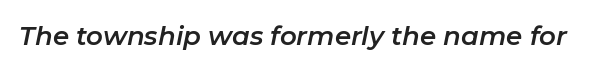
Spacing between characters is what you'd get straight out of the box. Designer's note — italics engaged. Nobody drew a line under any word here.
